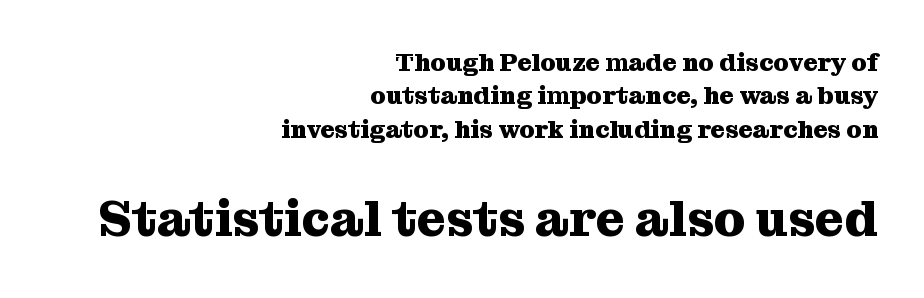
Q: Is the text bold? A: Yes.
Q: Is the text italic (slanted)? A: No, it is upright.
Q: Is the typeface a serif or a sans-serif typeface? A: Serif.
Q: Is the text underlined? A: No.
Q: How is the paragraph aligned? A: Right-aligned.
Q: Is the spacing between letters normal or unusually wide? A: Normal.
Q: Is the spacing between lines tight, normal or loose? A: Normal.
Q: Which block of text is set in a larger size, the first (top) or the second (bottom)? A: The second (bottom) one.
Q: Width (condensed, normal, or wide)? A: Normal.
Q: Stroke contrast? A: Medium.
Q: x-height? A: Medium.
Q: Monospaced? A: No.
